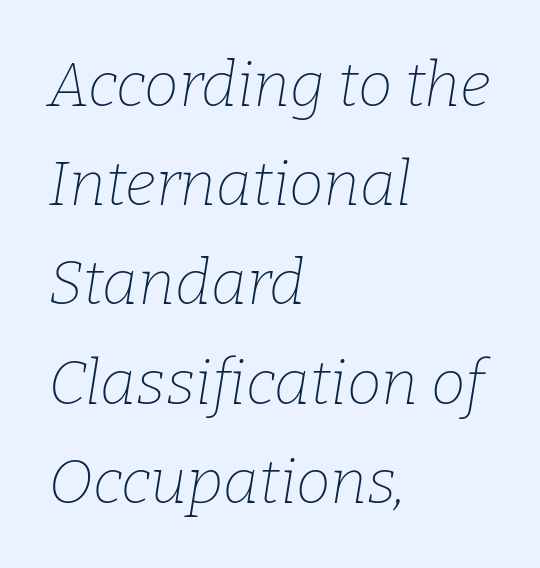
{"serif": "yes", "italic": "yes", "lean": "right", "slant_degrees": 9, "bold": "no", "weight": "thin", "width": "normal", "stroke_contrast": "low", "x_height": "medium", "monospaced": "no", "underline": "no", "align": "left", "line_spacing": "normal", "line_spacing_ratio": 1.6, "letter_spacing": "normal", "letter_spacing_em": 0.0, "glyph_px": 62}
